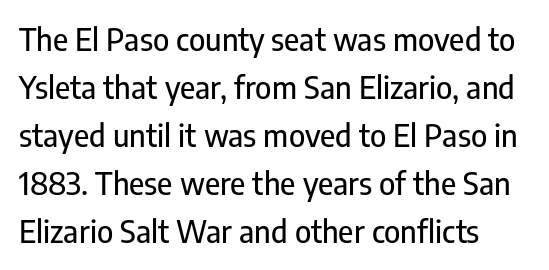
The image shows 31 px condensed sans-serif type, upright; set normal line spacing (1.55x), normal letter spacing, not underlined; low stroke contrast and a medium x-height.
